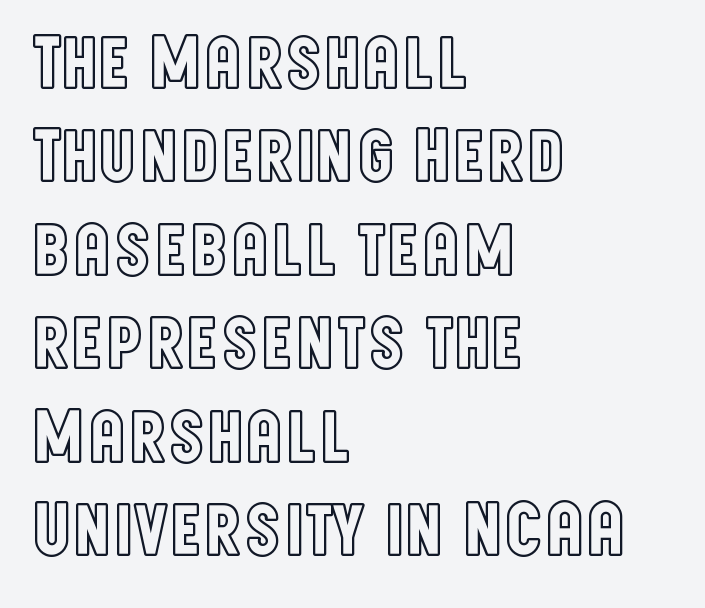
{"italic": "no", "width": "condensed", "x_height": "large", "monospaced": "no", "underline": "no", "align": "left", "line_spacing_ratio": 1.23, "letter_spacing": "normal", "letter_spacing_em": 0.0, "glyph_px": 76}
